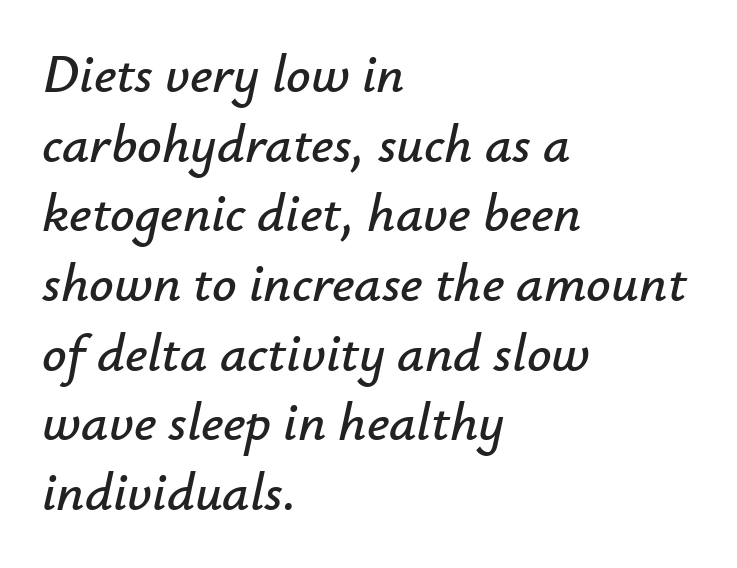
The image shows 54 px text type, italic (leaning right); set left-aligned, normal line spacing (1.29x), normal letter spacing, not underlined; low stroke contrast and a small x-height.
